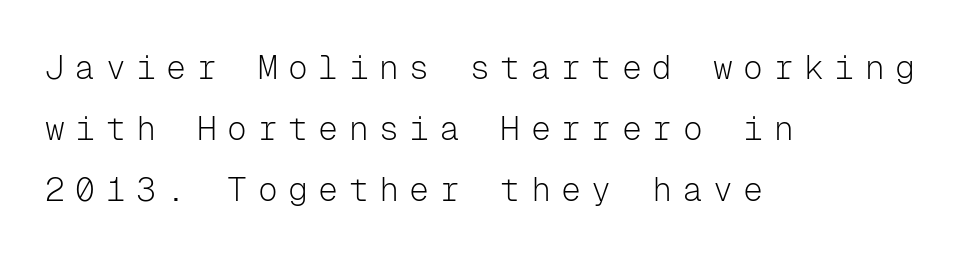
This sample uses a sans-serif face. The rendering uses typewriter-style spacing with identical character cells. Stems and bowls with no extra thickness — not bold. Clear beneath every line of the passage. When letters stand straight like this, we call the style roman or upright. Substantial extra tracking has been applied to these lines.
